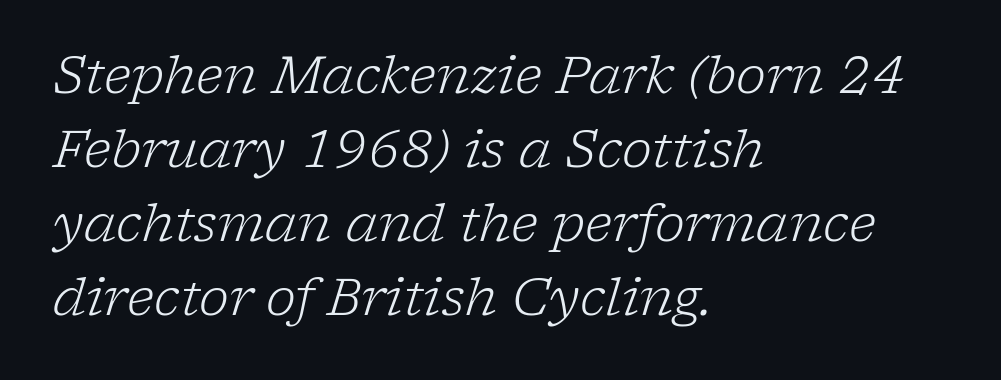
The image shows 51 px light serif type, italic (leaning right); set left-aligned, normal line spacing (1.45x), normal letter spacing, not underlined; low stroke contrast and a medium x-height.
